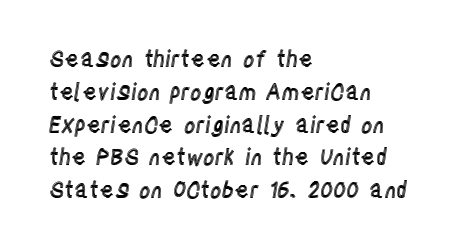
The specimen omits any rule beneath the text block's lines. Is the letter spacing exaggerated? No — it looks like the ordinary default. The rag falls on the right side of this text block. Baseline-to-baseline distance is the conventional proportion of letter height.
